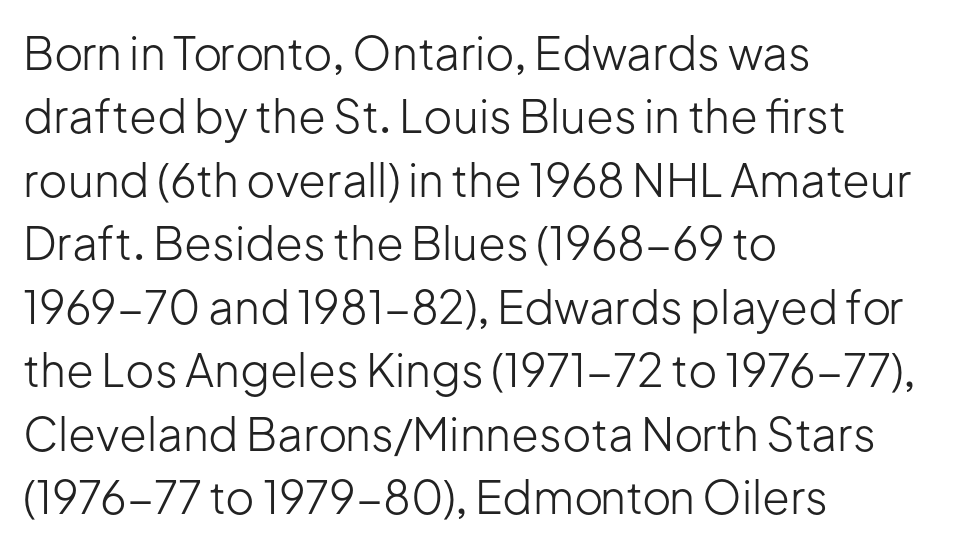
The leading is moderate, giving the passage an even texture. A typesetter would call this zero additional tracking. The passage is arranged the way most books set body copy — flush left. Rendered with straight, roman letterforms.
